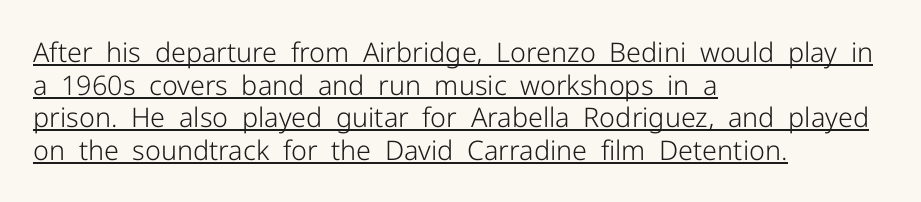
{"italic": "no", "bold": "no", "underline": "yes", "align": "left", "line_spacing_ratio": 1.21, "letter_spacing": "normal", "letter_spacing_em": 0.0, "glyph_px": 27}
